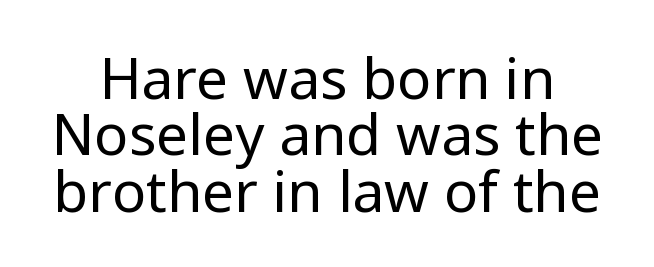
{"serif": "no", "italic": "no", "bold": "no", "weight": "regular", "width": "normal", "stroke_contrast": "low", "x_height": "medium", "monospaced": "no", "underline": "no", "line_spacing": "tight", "line_spacing_ratio": 0.99, "letter_spacing": "normal", "letter_spacing_em": 0.0, "glyph_px": 57}
